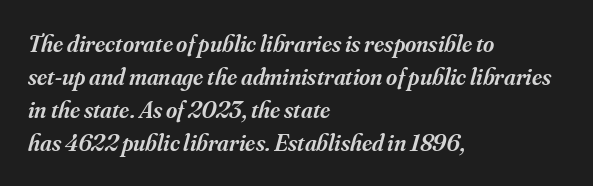
The image shows 24 px text type, italic (leaning right); set left-aligned, normal line spacing (1.37x), normal letter spacing, not underlined.
